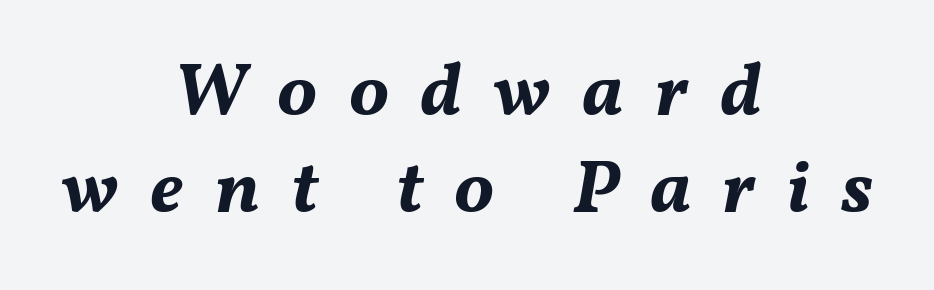
The image shows 75 px bold type, italic (leaning right); set centered, normal line spacing (1.3x), unusually wide letter spacing (+0.42 em), not underlined; medium stroke contrast and a medium x-height.
